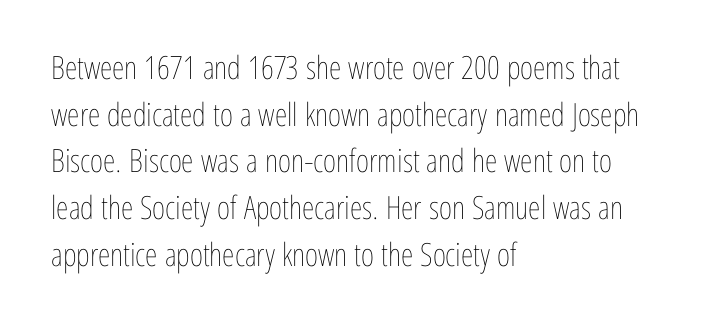
Q: Is the text bold? A: No.
Q: Is the text italic (slanted)? A: No, it is upright.
Q: Is the text underlined? A: No.
Q: How is the paragraph aligned? A: Left-aligned.
Q: Is the spacing between letters normal or unusually wide? A: Normal.
Q: Is the spacing between lines tight, normal or loose? A: Normal.
Q: Width (condensed, normal, or wide)? A: Condensed.
Q: Stroke contrast? A: Low.
Q: x-height? A: Medium.
Q: Monospaced? A: No.
